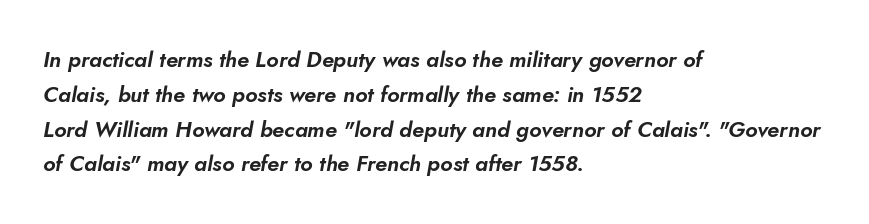
Q: Is the text italic (slanted)? A: Yes, it leans right by about 10 degrees.
Q: Is the text underlined? A: No.
Q: How is the paragraph aligned? A: Left-aligned.
Q: Is the spacing between letters normal or unusually wide? A: Normal.
Q: Is the spacing between lines tight, normal or loose? A: Normal.
